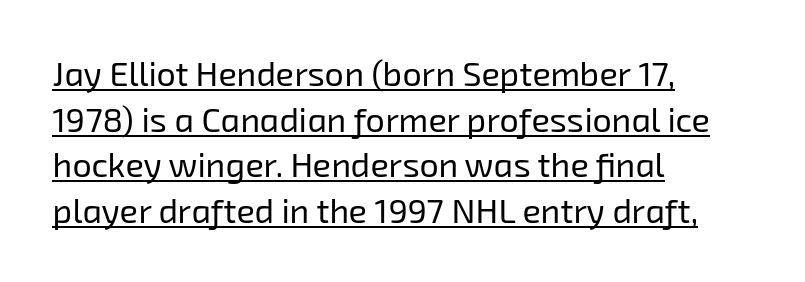
The image shows 34 px regular-weight sans-serif type; set left-aligned, normal line spacing (1.34x), normal letter spacing, underlined; low stroke contrast and a medium x-height.
